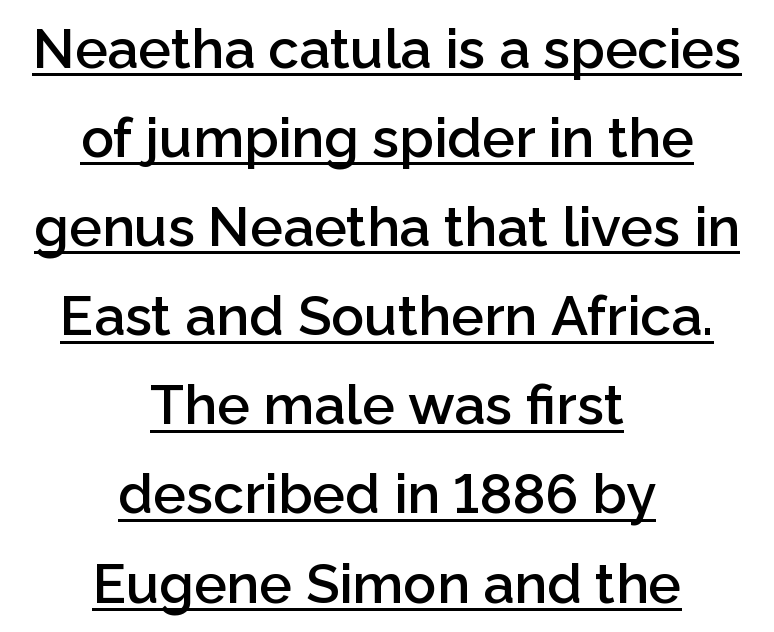
Q: Is the text bold? A: Semi-bold.
Q: Is the text italic (slanted)? A: No, it is upright.
Q: Is the typeface a serif or a sans-serif typeface? A: Sans-serif.
Q: Is the text underlined? A: Yes.
Q: How is the paragraph aligned? A: Centered.
Q: Is the spacing between letters normal or unusually wide? A: Normal.
Q: Is the spacing between lines tight, normal or loose? A: Normal.
Q: Width (condensed, normal, or wide)? A: Normal.
Q: Stroke contrast? A: Low.
Q: x-height? A: Medium.
Q: Monospaced? A: No.
